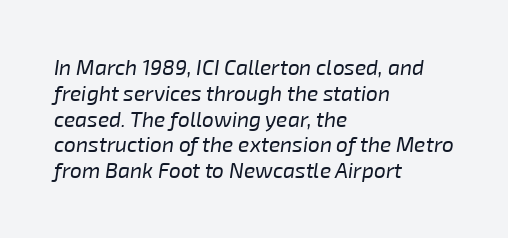
Q: Is the text bold? A: No.
Q: Is the text italic (slanted)? A: Yes, it leans right by about 8 degrees.
Q: Is the text underlined? A: No.
Q: How is the paragraph aligned? A: Left-aligned.
Q: Is the spacing between letters normal or unusually wide? A: Normal.
